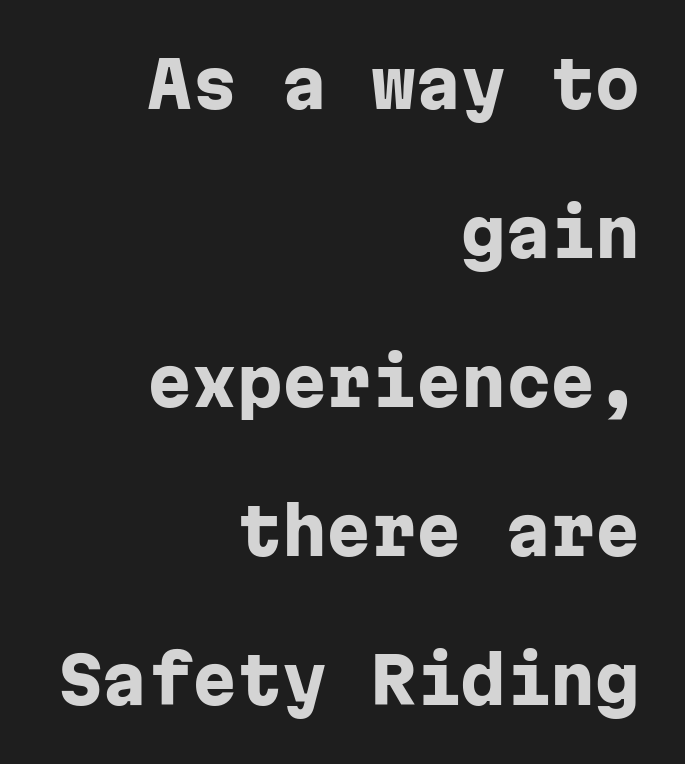
The vertical gap from one line to the next is large. A typesetter would call this monospace, since all characters share one set width. Compared with a flush-left layout, this one pins lines to the opposite, right side. Nobody drew a line under any word here. This sample uses plain, unmodified letter spacing. Summary of weight: heavy, a full bold.
